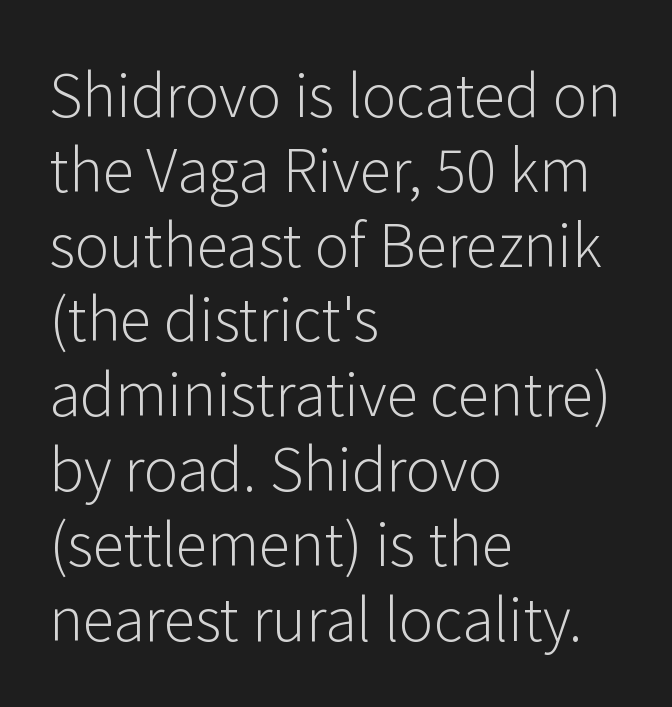
Q: Is the text bold? A: No.
Q: Is the text italic (slanted)? A: No, it is upright.
Q: Is the typeface a serif or a sans-serif typeface? A: Sans-serif.
Q: Is the text underlined? A: No.
Q: How is the paragraph aligned? A: Left-aligned.
Q: Is the spacing between letters normal or unusually wide? A: Normal.
Q: Is the spacing between lines tight, normal or loose? A: Normal.
Q: Width (condensed, normal, or wide)? A: Normal.
Q: Stroke contrast? A: Low.
Q: x-height? A: Medium.
Q: Monospaced? A: No.
